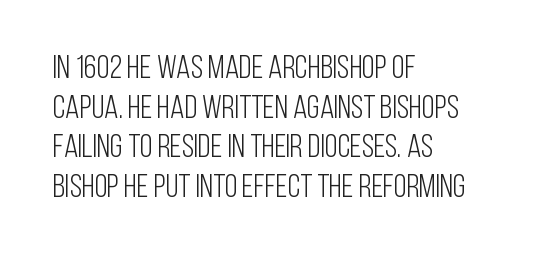
{"serif": "no", "italic": "no", "bold": "no", "weight": "light", "width": "condensed", "stroke_contrast": "low", "x_height": "large", "monospaced": "no", "underline": "no", "align": "left", "line_spacing_ratio": 1.2, "letter_spacing": "normal", "letter_spacing_em": 0.0, "glyph_px": 33}
